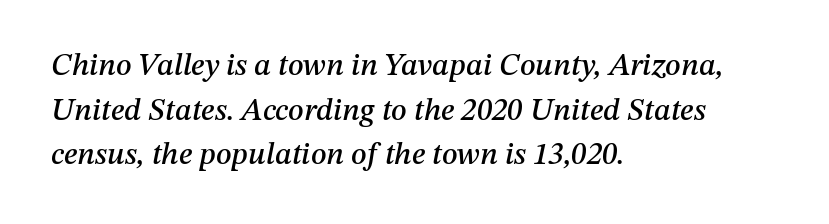
Looks like regular typesetting: each glyph gets only the width it needs. This block has exactly the height ordinary leading produces. This is oblique type, the kind used for emphasis or titles. The letters sit at their default tracking, neither squeezed nor spread.
